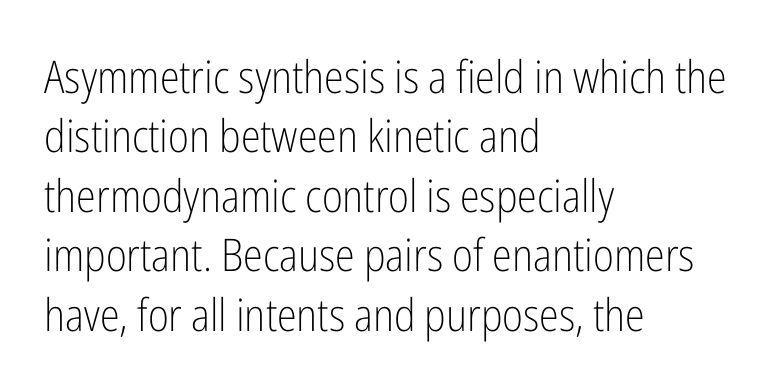
{"serif": "no", "italic": "no", "bold": "no", "weight": "light", "width": "condensed", "stroke_contrast": "low", "x_height": "medium", "monospaced": "no", "underline": "no", "align": "left", "line_spacing": "normal", "line_spacing_ratio": 1.32, "letter_spacing": "normal", "letter_spacing_em": 0.0, "glyph_px": 45}
